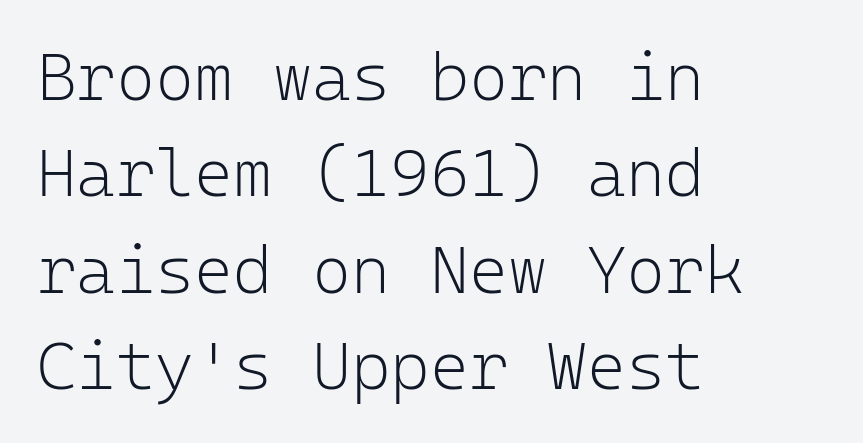
Q: Is the text bold? A: No.
Q: Is the text italic (slanted)? A: No, it is upright.
Q: Is the typeface a serif or a sans-serif typeface? A: Sans-serif.
Q: Is the text underlined? A: No.
Q: How is the paragraph aligned? A: Left-aligned.
Q: Is the spacing between letters normal or unusually wide? A: Normal.
Q: Is the spacing between lines tight, normal or loose? A: Normal.
Q: Width (condensed, normal, or wide)? A: Normal.
Q: Stroke contrast? A: Low.
Q: x-height? A: Medium.
Q: Monospaced? A: Yes.
